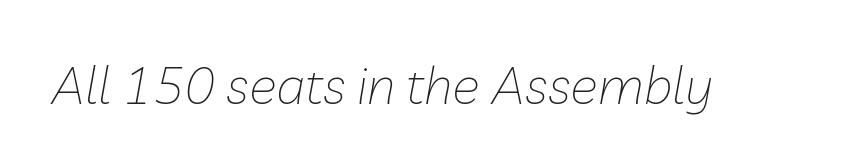
The image shows 52 px thin type, italic (leaning right); set normal letter spacing, not underlined; low stroke contrast and a medium x-height.
